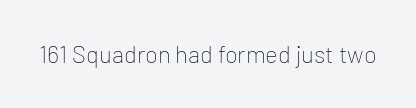
{"italic": "no", "bold": "no", "underline": "no", "letter_spacing": "normal", "letter_spacing_em": 0.0, "glyph_px": 24}
